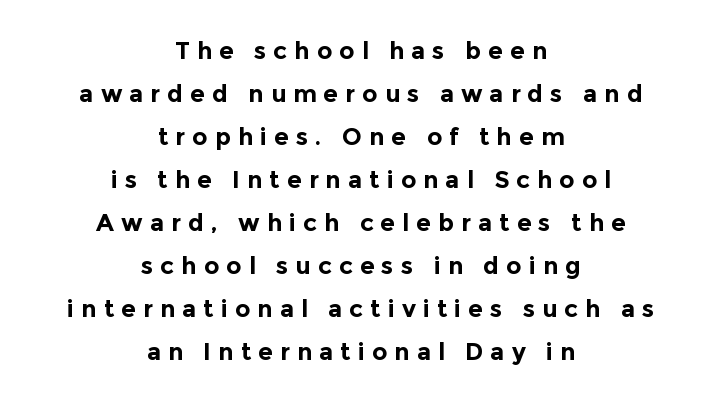
The image shows 24 px bold type, upright; set centered, line spacing 1.79x, unusually wide letter spacing (+0.29 em), not underlined.
